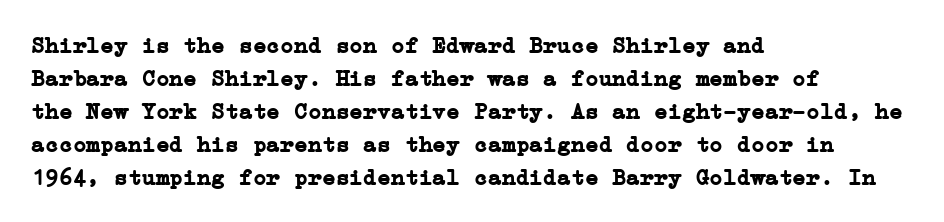
{"italic": "no", "bold": "yes", "underline": "no", "align": "left", "line_spacing": "normal", "line_spacing_ratio": 1.44, "letter_spacing": "normal", "letter_spacing_em": 0.0, "glyph_px": 23}
